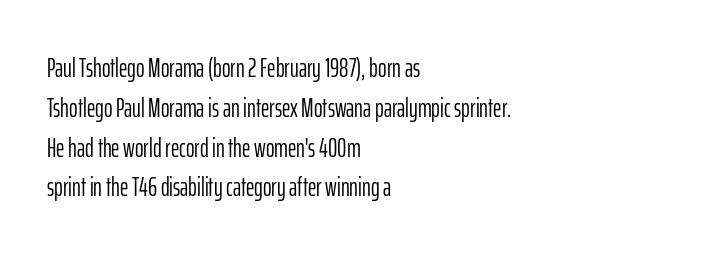
The image shows 26 px text type, upright; set left-aligned, normal line spacing (1.53x), normal letter spacing, not underlined.
